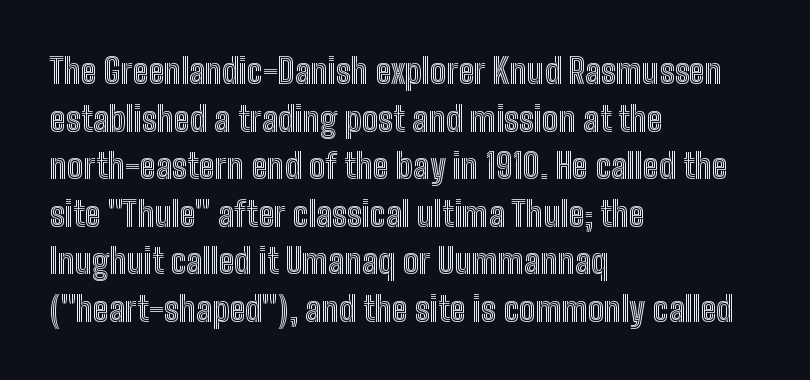
Q: Is the text italic (slanted)? A: No, it is upright.
Q: Is the text underlined? A: No.
Q: How is the paragraph aligned? A: Left-aligned.
Q: Is the spacing between letters normal or unusually wide? A: Normal.
Q: Is the spacing between lines tight, normal or loose? A: Normal.
Q: Width (condensed, normal, or wide)? A: Condensed.
Q: x-height? A: Medium.
Q: Monospaced? A: No.
